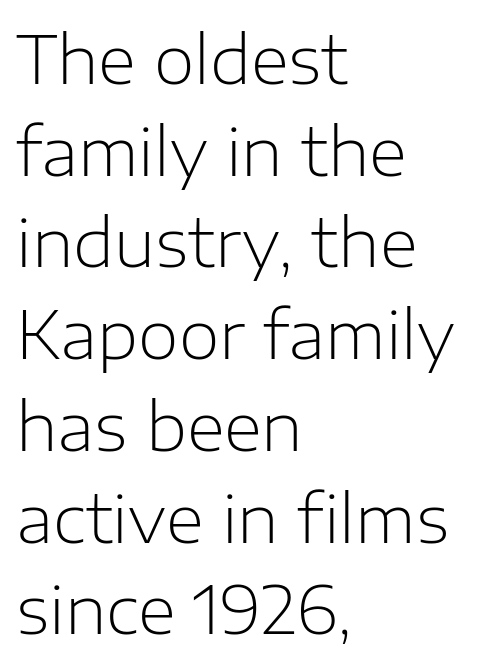
{"serif": "no", "italic": "no", "bold": "no", "weight": "light", "width": "normal", "stroke_contrast": "low", "x_height": "medium", "monospaced": "no", "underline": "no", "align": "left", "line_spacing": "normal", "line_spacing_ratio": 1.39, "letter_spacing": "normal", "letter_spacing_em": 0.0, "glyph_px": 66}
